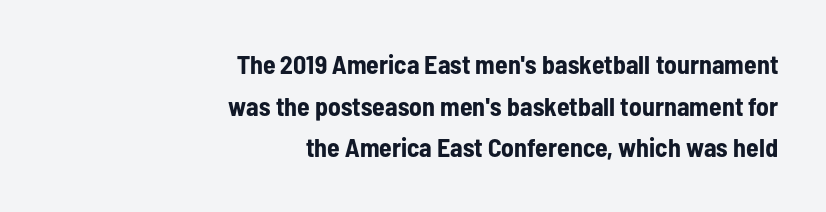
{"italic": "no", "bold": "yes", "underline": "no", "align": "right", "line_spacing": "normal", "line_spacing_ratio": 1.6, "letter_spacing": "normal", "letter_spacing_em": 0.0, "glyph_px": 26}
